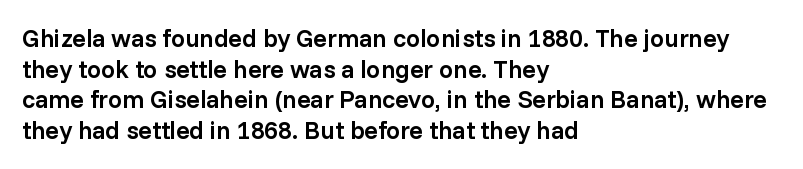
The text block is weighted toward the left margin, trailing off unevenly rightward. What weight is shown? A semibold, between regular and bold. Look at the tracking — it's just the regular setting, nothing added. Quick note: not italic, upright. A bare baseline throughout the passage.
